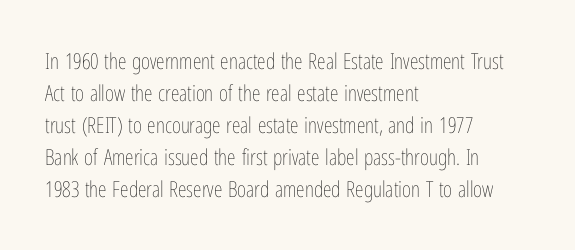
{"italic": "no", "bold": "no", "underline": "no", "align": "left", "line_spacing": "normal", "line_spacing_ratio": 1.46, "letter_spacing": "normal", "letter_spacing_em": 0.0, "glyph_px": 22}
